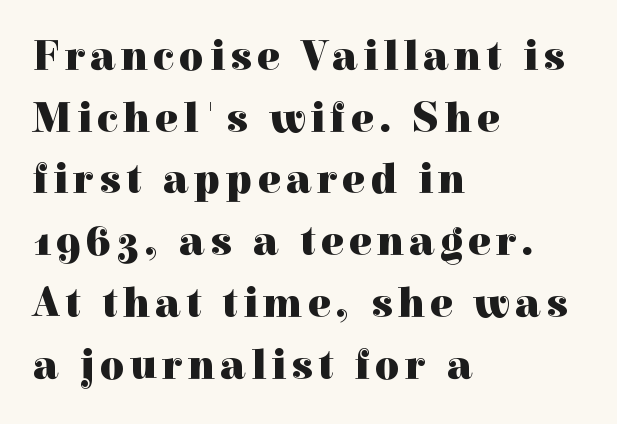
Lines of text with bare space underneath. Character widths vary here, with narrow letters taking less room than wide ones. Does the lettering tilt? It doesn't — this is upright. Leading matches the norm, producing a regular column. The lines are quadded left.
